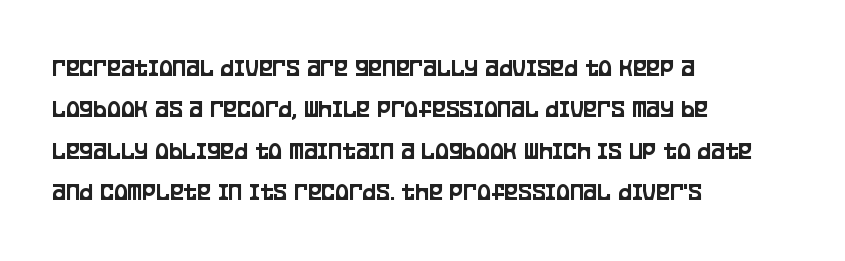
Honestly, there is no underline to notice here at all. Nothing unusual about the tracking: characters are spaced as the font intends. These lines stack with their left ends in a neat column. Posture: vertical. Normally led — the rows are evenly, conventionally spaced.
